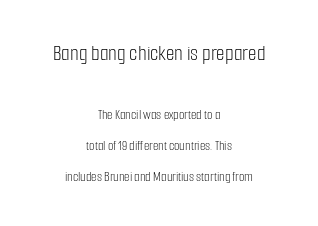
Q: Is the text bold? A: No.
Q: Is the text italic (slanted)? A: No, it is upright.
Q: Is the text underlined? A: No.
Q: How is the paragraph aligned? A: Centered.
Q: Is the spacing between letters normal or unusually wide? A: Normal.
Q: Is the spacing between lines tight, normal or loose? A: Loose.
Q: Which block of text is set in a larger size, the first (top) or the second (bottom)? A: The first (top) one.
